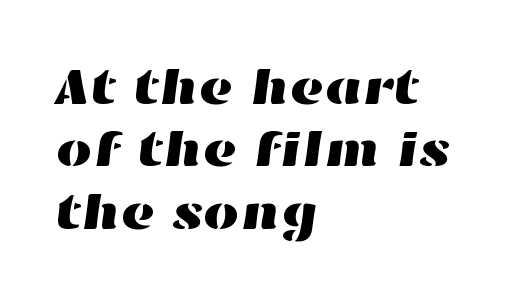
Q: Is the text underlined? A: No.
Q: How is the paragraph aligned? A: Left-aligned.
Q: Is the spacing between letters normal or unusually wide? A: Normal.
Q: Width (condensed, normal, or wide)? A: Wide.
Q: Stroke contrast? A: High.
Q: x-height? A: Medium.
Q: Monospaced? A: No.
